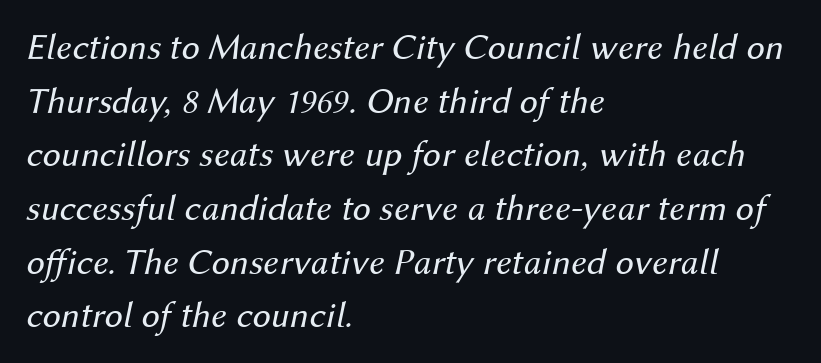
The image shows 37 px regular-weight type, italic (leaning right); set left-aligned, normal line spacing (1.45x), normal letter spacing, not underlined; medium stroke contrast and a medium x-height.
